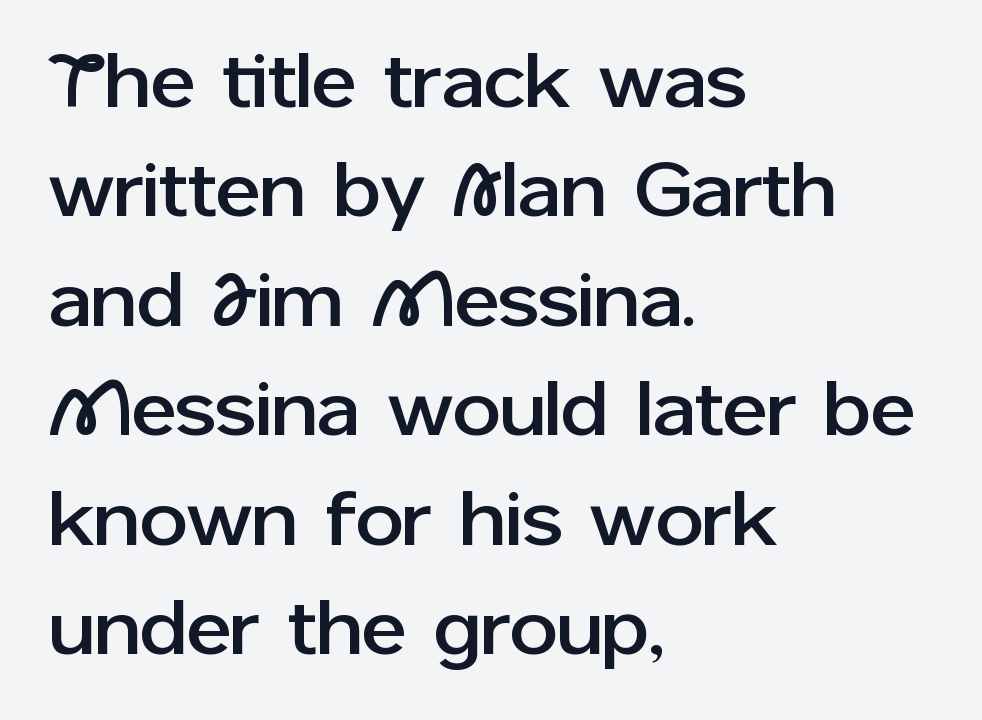
The image shows 76 px sans-serif type, upright; set left-aligned, normal line spacing (1.44x), normal letter spacing, not underlined; low stroke contrast and a medium x-height.
